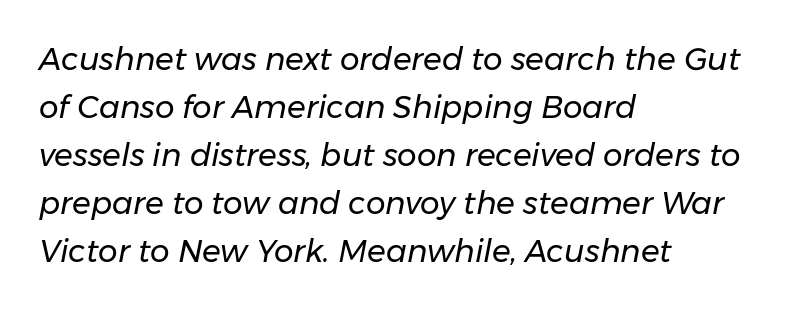
{"italic": "yes", "lean": "right", "slant_degrees": 11, "bold": "no", "weight": "regular", "width": "normal", "stroke_contrast": "low", "x_height": "medium", "monospaced": "no", "underline": "no", "align": "left", "line_spacing": "normal", "line_spacing_ratio": 1.55, "letter_spacing": "normal", "letter_spacing_em": 0.0, "glyph_px": 31}
